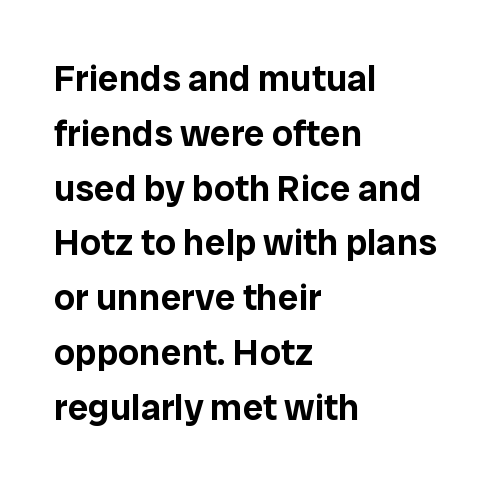
This rendering employs a face without finishing strokes, i.e., a sans-serif. The face used here is rendered with its standard letterfit. In CSS terms this would be text-align: left. Ascenders rise straight up at ninety degrees.
